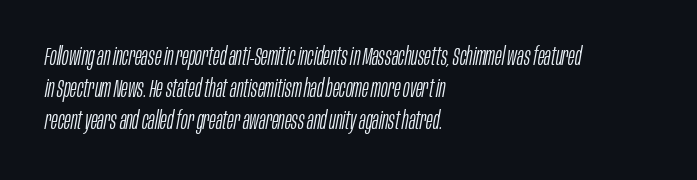
{"italic": "yes", "lean": "right", "slant_degrees": 10, "bold": "no", "underline": "no", "align": "left", "line_spacing": "normal", "line_spacing_ratio": 1.28, "letter_spacing": "normal", "letter_spacing_em": 0.0, "glyph_px": 25}
